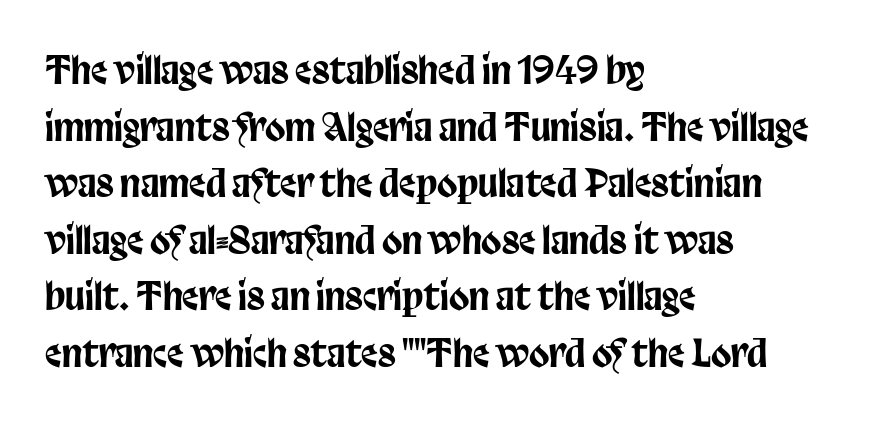
The image shows 37 px condensed sans-serif type, upright; set left-aligned, normal line spacing (1.53x), normal letter spacing, not underlined; low stroke contrast and a large x-height.
